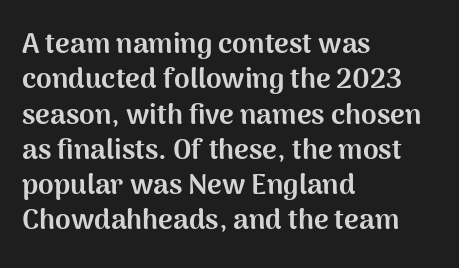
The line texture is even and compact thanks to regular tracking. Looks like regular typesetting: each glyph gets only the width it needs. Descenders are the only things crossing below the line. Characters remain perfectly vertical along every line. The rendering anchors every line to the left-hand side.
